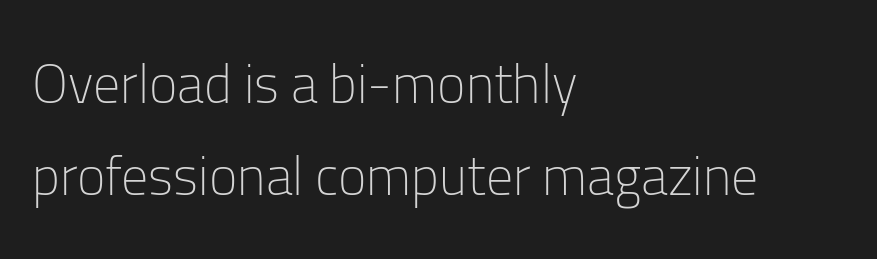
Q: Is the text bold? A: No.
Q: Is the text italic (slanted)? A: No, it is upright.
Q: Is the typeface a serif or a sans-serif typeface? A: Sans-serif.
Q: Is the text underlined? A: No.
Q: How is the paragraph aligned? A: Left-aligned.
Q: Is the spacing between letters normal or unusually wide? A: Normal.
Q: Width (condensed, normal, or wide)? A: Normal.
Q: Stroke contrast? A: Low.
Q: x-height? A: Medium.
Q: Monospaced? A: No.
